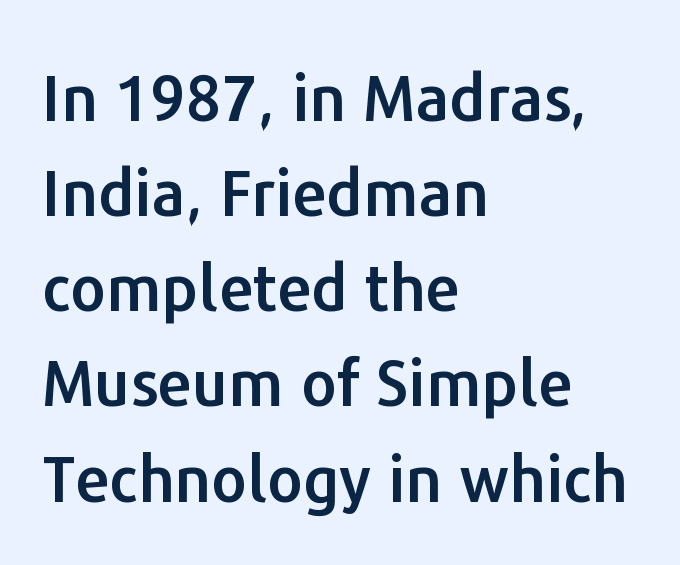
The image shows 63 px sans-serif type, upright; set left-aligned, normal line spacing (1.51x), normal letter spacing, not underlined; low stroke contrast and a medium x-height.
